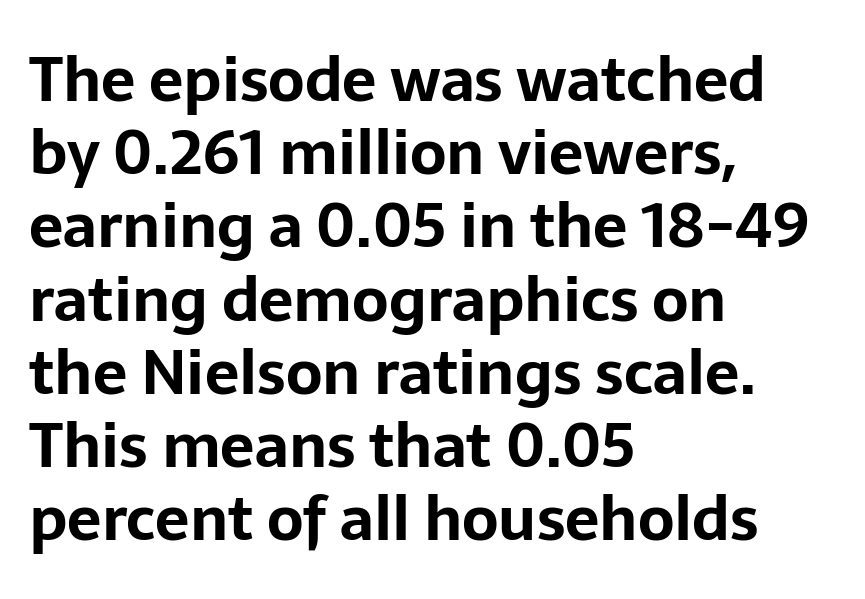
{"serif": "no", "italic": "no", "bold": "yes", "weight": "bold", "width": "normal", "stroke_contrast": "low", "x_height": "medium", "monospaced": "no", "underline": "no", "align": "left", "line_spacing_ratio": 1.2, "letter_spacing": "normal", "letter_spacing_em": 0.0, "glyph_px": 61}
